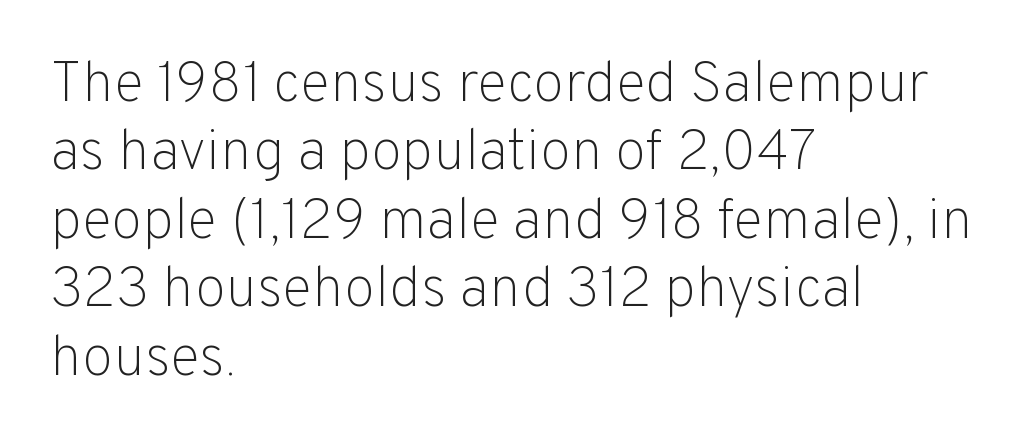
The image shows 57 px light sans-serif type, upright; set left-aligned, line spacing 1.2x, normal letter spacing, not underlined; low stroke contrast and a medium x-height.
